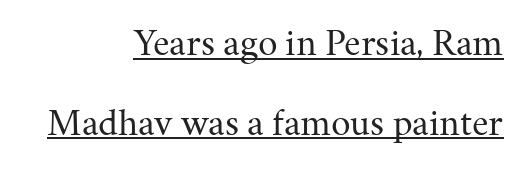
The image shows 39 px regular-weight serif type, upright; set right-aligned, loose line spacing (2.04x), normal letter spacing, underlined; medium stroke contrast and a medium x-height.
